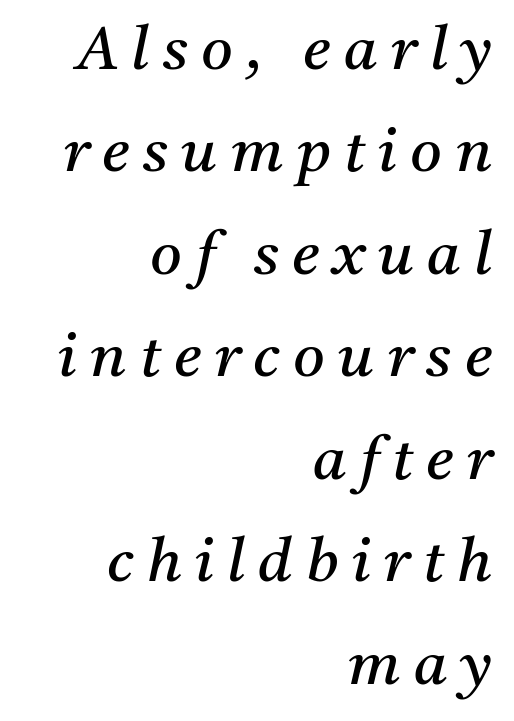
{"serif": "yes", "italic": "yes", "lean": "right", "slant_degrees": 11, "bold": "no", "weight": "regular", "width": "normal", "stroke_contrast": "medium", "x_height": "medium", "monospaced": "no", "underline": "no", "align": "right", "line_spacing": "normal", "line_spacing_ratio": 1.68, "letter_spacing": "wide", "letter_spacing_em": 0.22, "glyph_px": 61}
